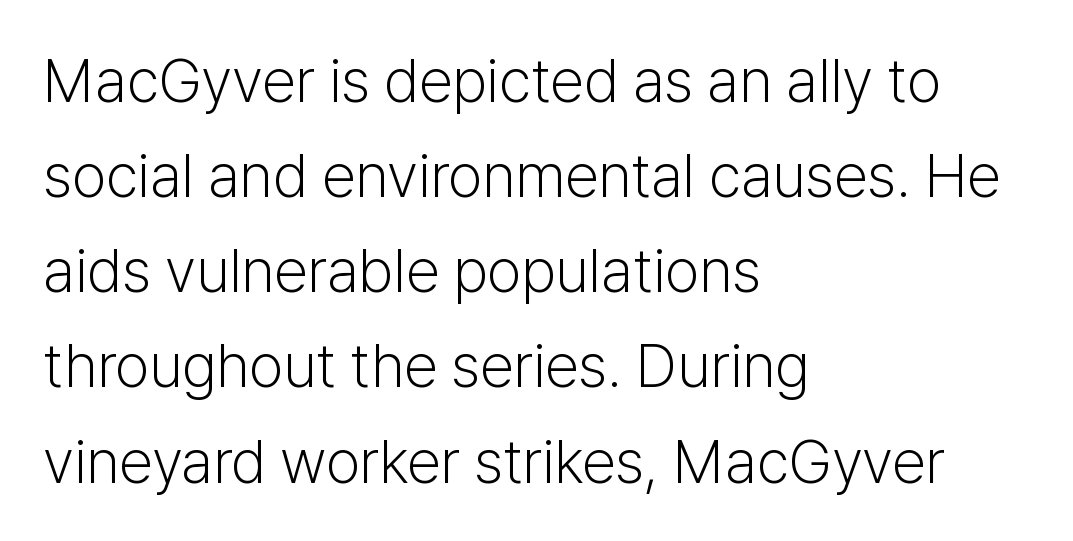
The image shows 61 px light sans-serif type, upright; set left-aligned, normal line spacing (1.56x), normal letter spacing, not underlined; low stroke contrast and a medium x-height.
